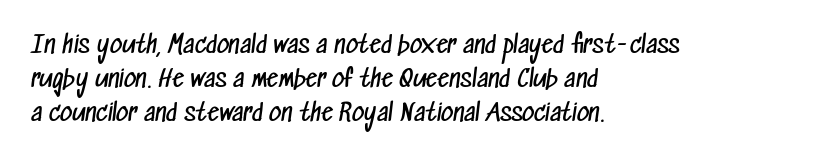
Summary of vertical rhythm: regular, with standard interline spacing. Notice how the passage keeps a crisp vertical edge on the left only. The weight tops out at a normal text grade. Nobody touched the tracking dial on this one.
